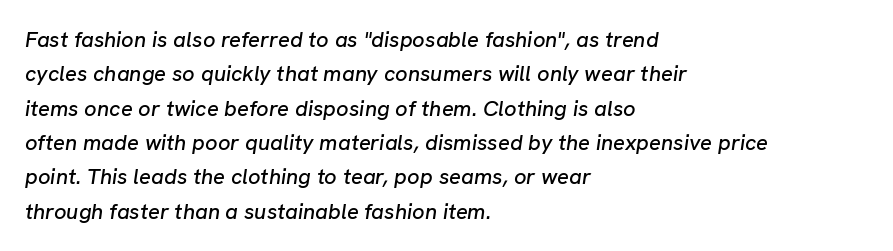
Q: Is the text italic (slanted)? A: Yes, it leans right by about 8 degrees.
Q: Is the text underlined? A: No.
Q: How is the paragraph aligned? A: Left-aligned.
Q: Is the spacing between letters normal or unusually wide? A: Normal.
Q: Is the spacing between lines tight, normal or loose? A: Normal.
